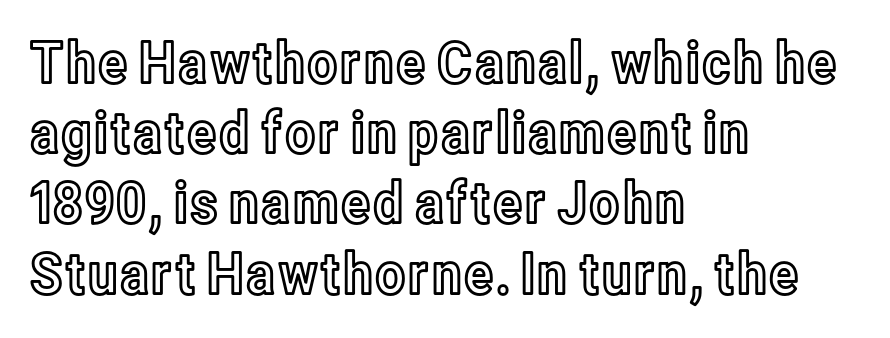
How are the letters spaced? Ordinarily, with no added tracking. Here the designer chose a conventional face with non-uniform glyph widths. Designer's note — italics off, roman on. Short and long lines alike share a common starting point at left.
